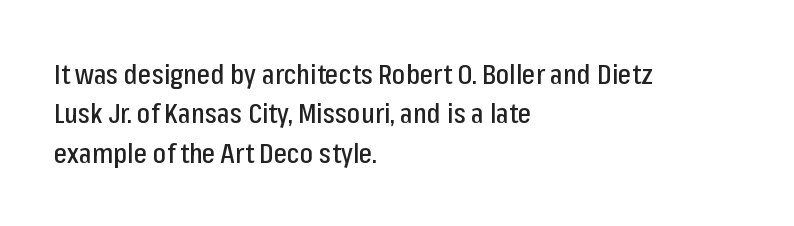
The image shows 28 px condensed sans-serif type, upright; set left-aligned, normal line spacing (1.41x), normal letter spacing, not underlined; low stroke contrast and a medium x-height.
